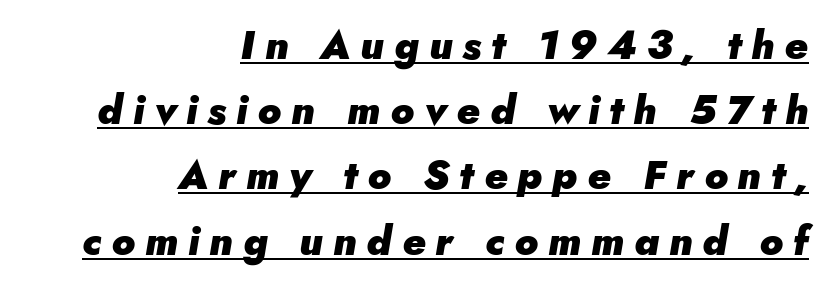
Q: Is the text bold? A: Yes.
Q: Is the text italic (slanted)? A: Yes, it leans right by about 5 degrees.
Q: Is the text underlined? A: Yes.
Q: How is the paragraph aligned? A: Right-aligned.
Q: Is the spacing between letters normal or unusually wide? A: Unusually wide.
Q: Is the spacing between lines tight, normal or loose? A: Normal.
Q: Width (condensed, normal, or wide)? A: Normal.
Q: Stroke contrast? A: Low.
Q: x-height? A: Small.
Q: Monospaced? A: No.
